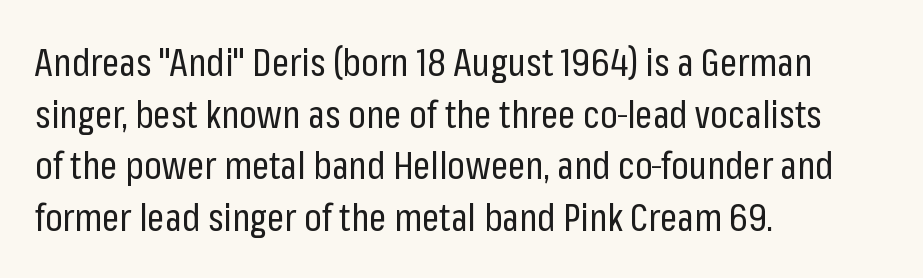
{"serif": "no", "italic": "no", "bold": "no", "weight": "regular", "width": "condensed", "stroke_contrast": "low", "x_height": "medium", "monospaced": "no", "underline": "no", "align": "left", "line_spacing": "normal", "line_spacing_ratio": 1.36, "letter_spacing": "normal", "letter_spacing_em": 0.0, "glyph_px": 38}
